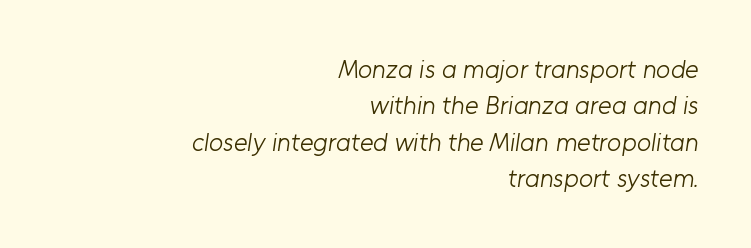
Baseline-to-baseline distance is the conventional proportion of letter height. The ragged edge is on the left, which tells us the setting is flush right. Beneath every word, the page is bare. The horizontal fit of the characters is conventional and even. This is not heavy type; no bold has been used.
